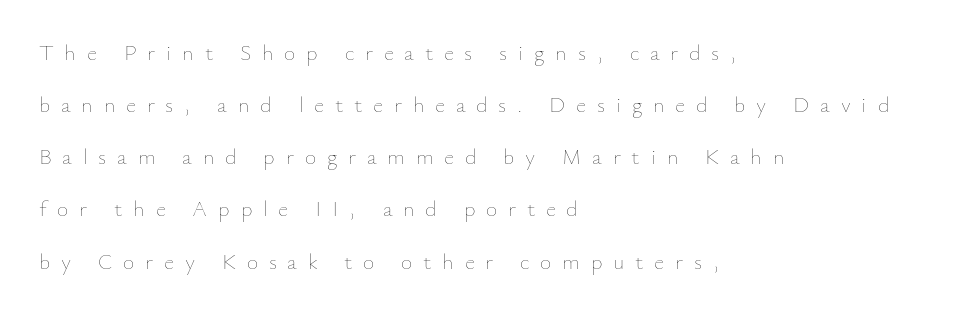
The letterforms stand isolated, each surrounded by extra space. Italic? Not at all — the glyphs are vertical. The font sits on the lighter half of the weight spectrum, regular included. The compositor pushed each line to the left boundary. The leading is generous, giving the passage an open texture.
